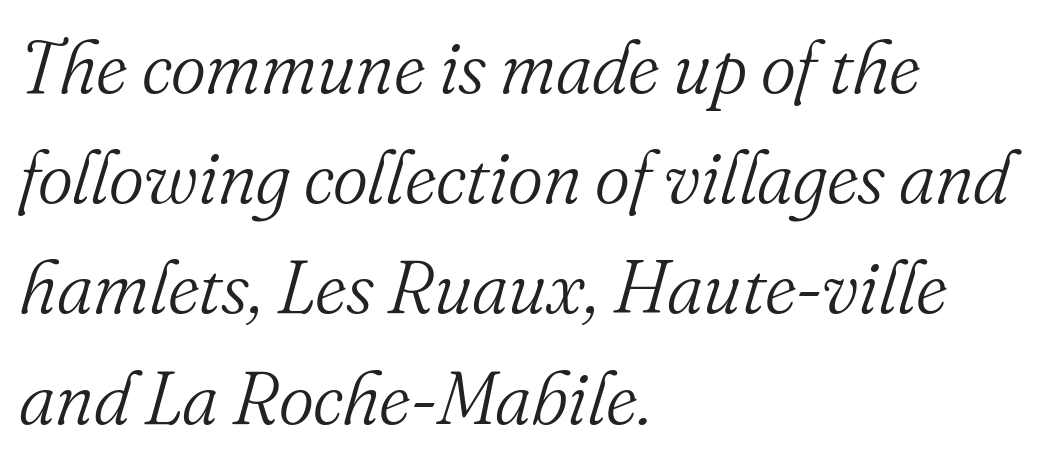
Q: Is the text bold? A: No.
Q: Is the text italic (slanted)? A: Yes, it leans right by about 16 degrees.
Q: Is the typeface a serif or a sans-serif typeface? A: Serif.
Q: Is the text underlined? A: No.
Q: How is the paragraph aligned? A: Left-aligned.
Q: Is the spacing between letters normal or unusually wide? A: Normal.
Q: Is the spacing between lines tight, normal or loose? A: Normal.
Q: Width (condensed, normal, or wide)? A: Normal.
Q: Stroke contrast? A: Medium.
Q: x-height? A: Small.
Q: Monospaced? A: No.
